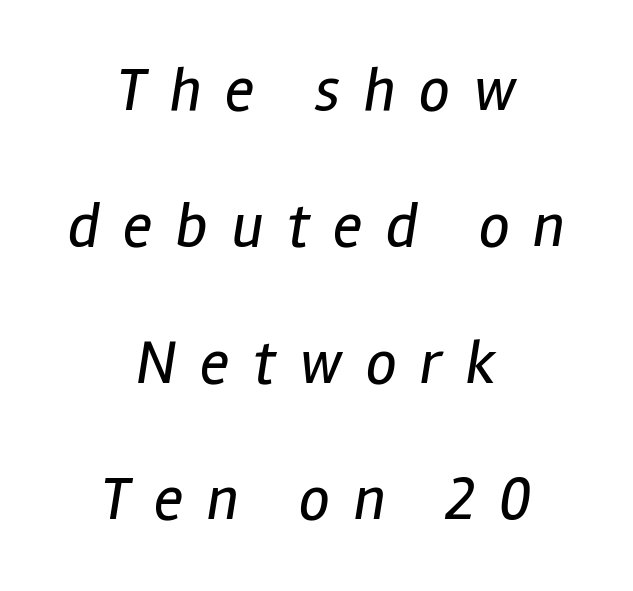
The image shows 62 px regular-weight, condensed type, italic (leaning right); set centered, loose line spacing (2.2x), unusually wide letter spacing (+0.38 em), not underlined; low stroke contrast and a medium x-height.
